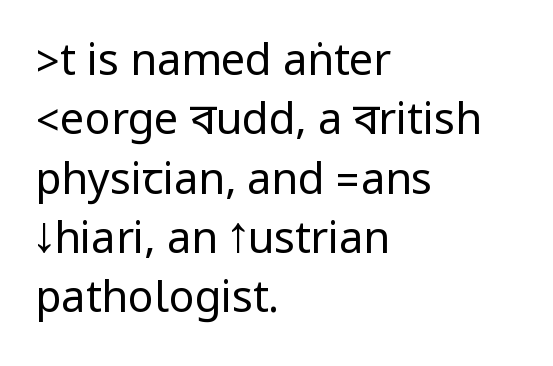
Letters have the restrained weight of plain body copy at most. The lines sit at an ordinary, default distance from one another. Bare-footed words on every line. This is sans-serif lettering, the kind often seen on screens and signage.
